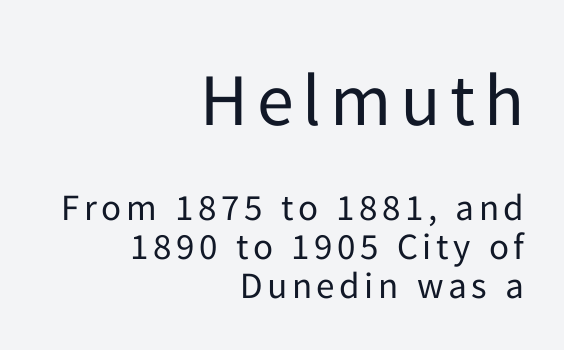
When letters stand straight like this, we call the style roman or upright. Very little white space separates one row of letters from the next. Spacing verdict: proportional, widths tailored to each character. Scale decreases going downward across the two blocks. Serif or sans? Sans — the stroke terminals are bare. The typeface has the unassuming heft of standard copy or less.
